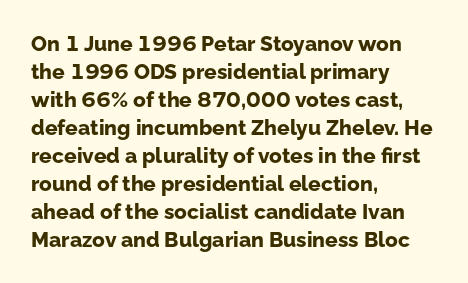
The image shows 21 px bold type, upright; set left-aligned, normal line spacing (1.33x), normal letter spacing, not underlined.
